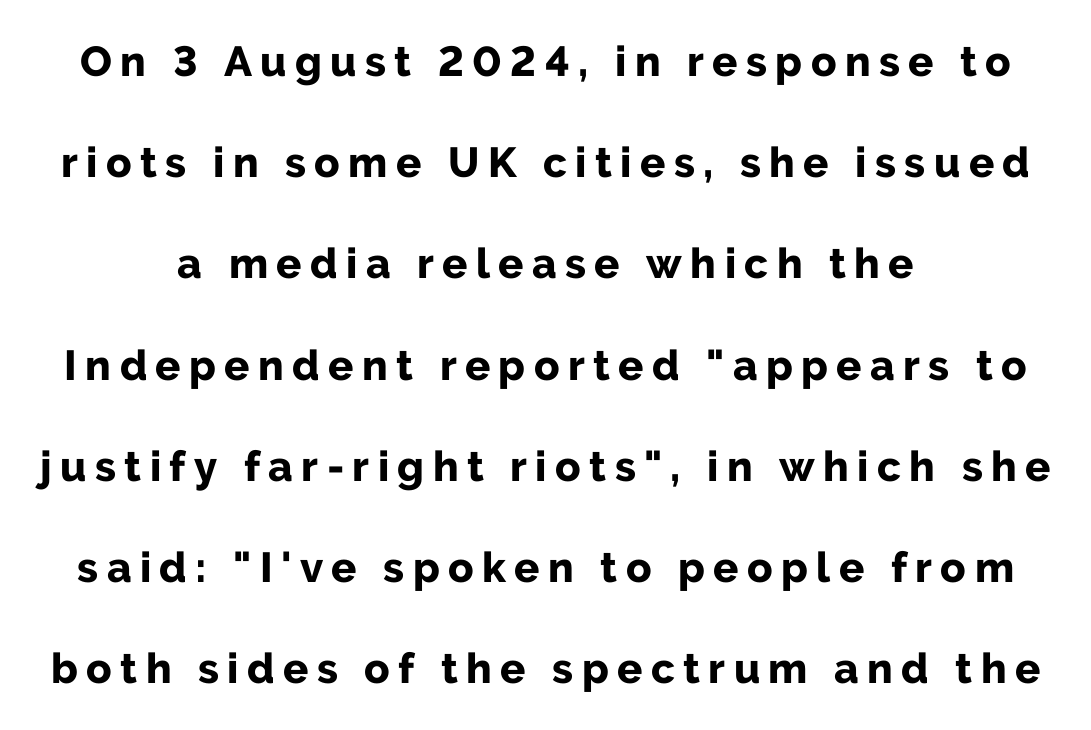
{"serif": "no", "italic": "no", "bold": "yes", "weight": "bold", "width": "normal", "stroke_contrast": "low", "x_height": "medium", "monospaced": "no", "underline": "no", "align": "center", "line_spacing": "loose", "line_spacing_ratio": 2.41, "letter_spacing": "wide", "letter_spacing_em": 0.2, "glyph_px": 42}
